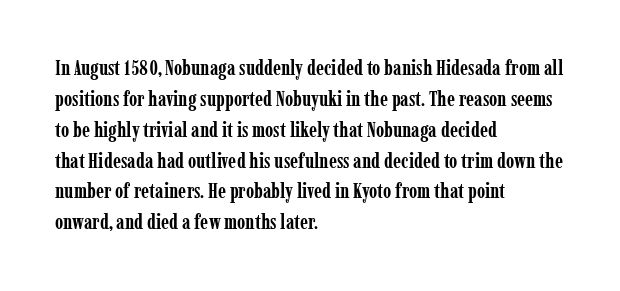
The image shows 21 px bold type, upright; set left-aligned, normal line spacing (1.47x), normal letter spacing, not underlined.
